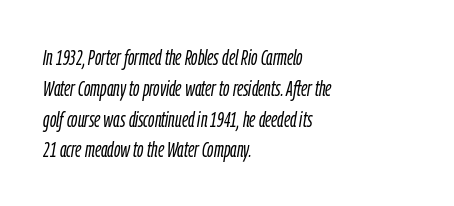
{"italic": "yes", "lean": "right", "slant_degrees": 9, "bold": "no", "underline": "no", "align": "left", "line_spacing": "normal", "line_spacing_ratio": 1.4, "letter_spacing": "normal", "letter_spacing_em": 0.0, "glyph_px": 22}
